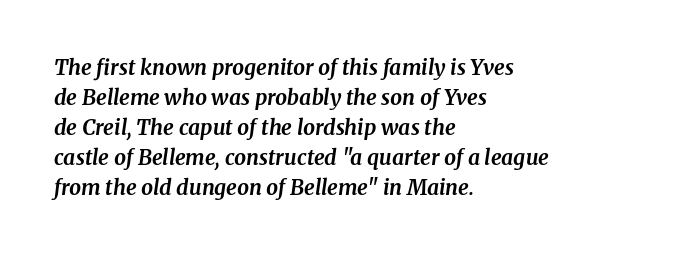
{"italic": "yes", "lean": "right", "slant_degrees": 8, "bold": "yes", "underline": "no", "align": "left", "line_spacing": "normal", "line_spacing_ratio": 1.43, "letter_spacing": "normal", "letter_spacing_em": 0.0, "glyph_px": 21}
